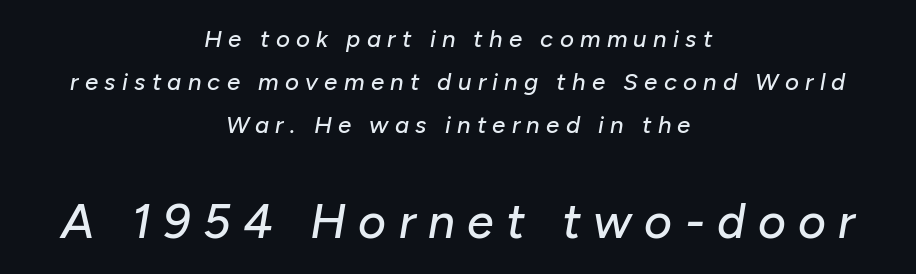
Q: Is the text italic (slanted)? A: Yes, it leans right by about 10 degrees.
Q: Is the text underlined? A: No.
Q: How is the paragraph aligned? A: Centered.
Q: Is the spacing between letters normal or unusually wide? A: Unusually wide.
Q: Which block of text is set in a larger size, the first (top) or the second (bottom)? A: The second (bottom) one.
Q: Width (condensed, normal, or wide)? A: Normal.
Q: Stroke contrast? A: Low.
Q: x-height? A: Medium.
Q: Monospaced? A: No.
